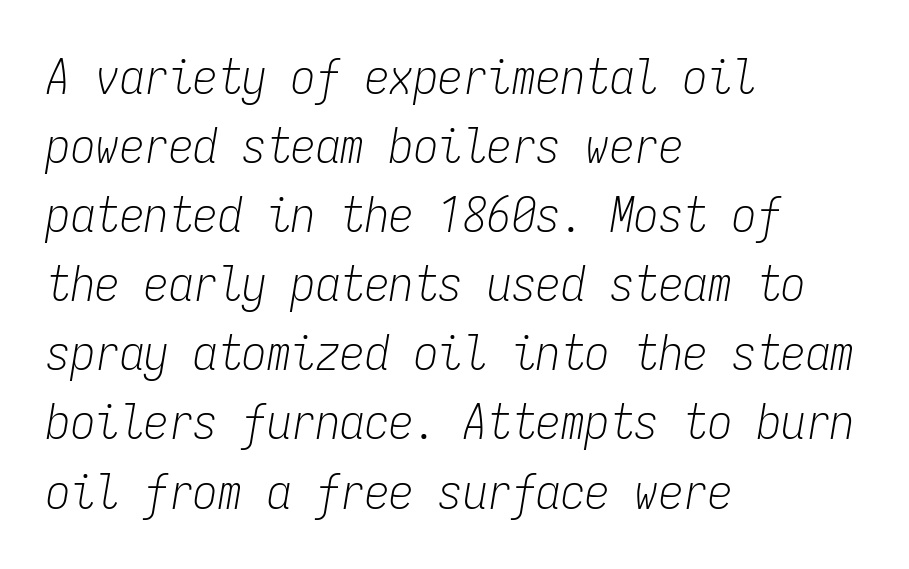
Q: Is the text bold? A: No.
Q: Is the text italic (slanted)? A: Yes, it leans right by about 9 degrees.
Q: Is the text underlined? A: No.
Q: How is the paragraph aligned? A: Left-aligned.
Q: Is the spacing between letters normal or unusually wide? A: Normal.
Q: Is the spacing between lines tight, normal or loose? A: Normal.
Q: Width (condensed, normal, or wide)? A: Condensed.
Q: Stroke contrast? A: Low.
Q: x-height? A: Medium.
Q: Monospaced? A: Yes.
